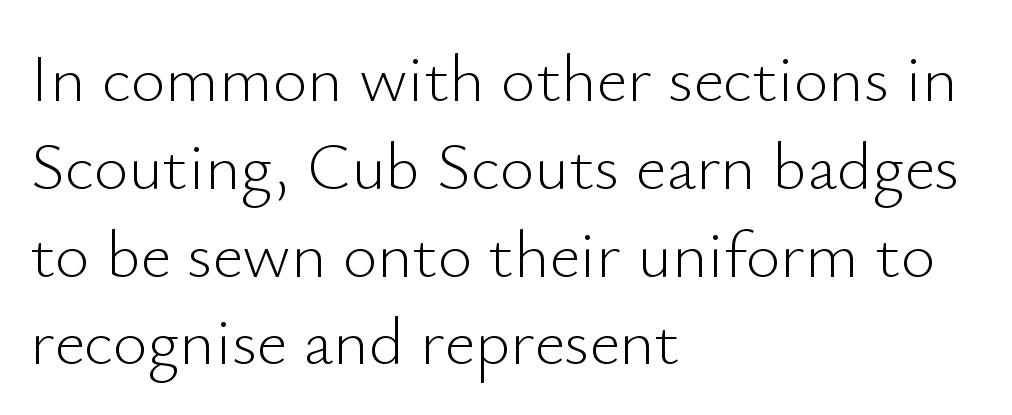
This rendering features lettering with no underline. The font family rendered here belongs to the sans-serif group. The paragraph has a hard left edge and a soft right edge. The font sits on the lighter half of the weight spectrum, regular included. The leading is moderate, giving the passage an even texture.
